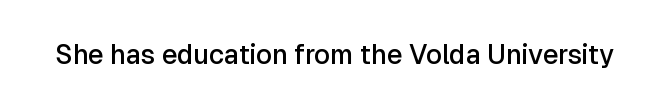
Q: Is the text bold? A: Semi-bold.
Q: Is the text italic (slanted)? A: No, it is upright.
Q: Is the text underlined? A: No.
Q: Is the spacing between letters normal or unusually wide? A: Normal.
